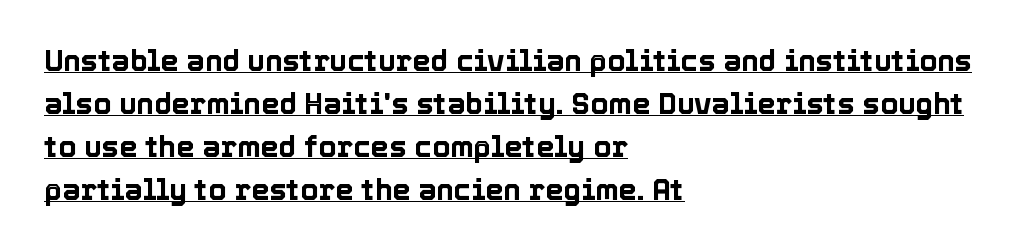
Q: Is the text italic (slanted)? A: No, it is upright.
Q: Is the text underlined? A: Yes.
Q: How is the paragraph aligned? A: Left-aligned.
Q: Is the spacing between letters normal or unusually wide? A: Normal.
Q: Is the spacing between lines tight, normal or loose? A: Normal.
Q: Width (condensed, normal, or wide)? A: Normal.
Q: x-height? A: Medium.
Q: Monospaced? A: No.
